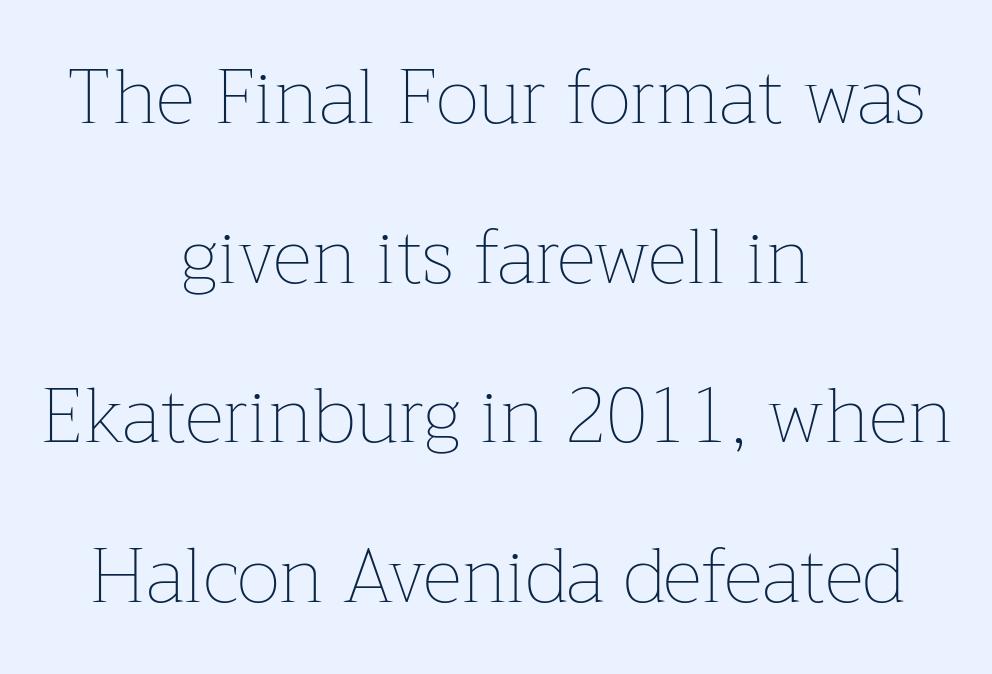
Q: Is the text bold? A: No.
Q: Is the text italic (slanted)? A: No, it is upright.
Q: Is the text underlined? A: No.
Q: How is the paragraph aligned? A: Centered.
Q: Is the spacing between letters normal or unusually wide? A: Normal.
Q: Is the spacing between lines tight, normal or loose? A: Loose.
Q: Width (condensed, normal, or wide)? A: Normal.
Q: Stroke contrast? A: Low.
Q: x-height? A: Medium.
Q: Monospaced? A: No.
